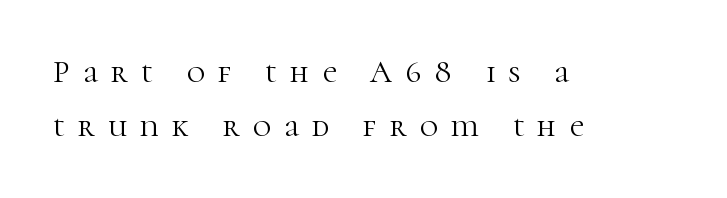
{"serif": "yes", "italic": "no", "bold": "no", "weight": "light", "width": "normal", "stroke_contrast": "high", "x_height": "medium", "monospaced": "no", "underline": "no", "align": "left", "line_spacing_ratio": 1.73, "letter_spacing": "wide", "letter_spacing_em": 0.43, "glyph_px": 31}
